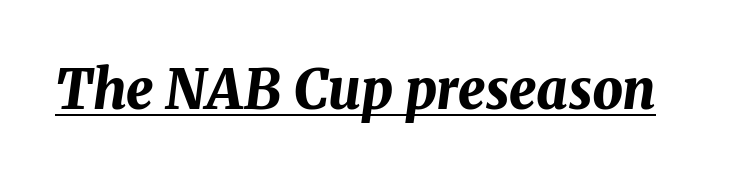
{"italic": "yes", "lean": "right", "slant_degrees": 8, "bold": "yes", "weight": "bold", "width": "normal", "stroke_contrast": "medium", "x_height": "medium", "monospaced": "no", "underline": "yes", "letter_spacing": "normal", "letter_spacing_em": 0.0, "glyph_px": 54}
